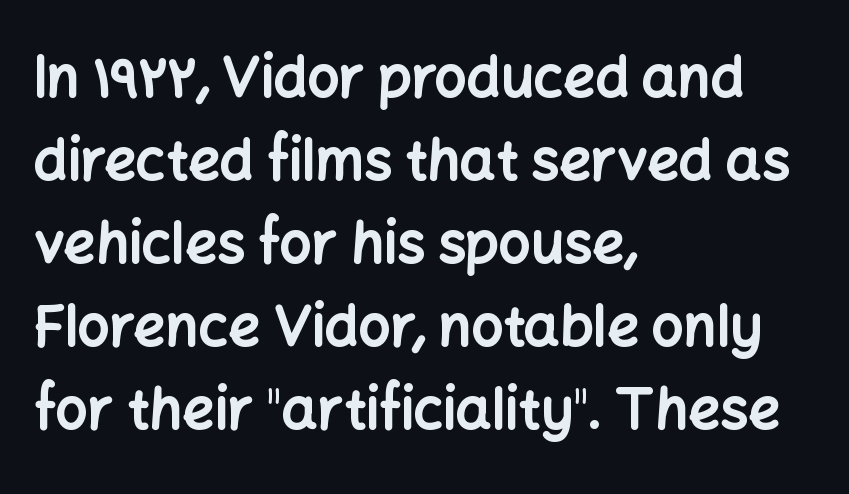
Upright lettering throughout. Tracking value appears to be zero — textbook default spacing. Think of a printed novel: that variable character pitch is what you see here. The characters display no serif detailing; their extremities are plain. Caption: bold face, heavy strokes.
